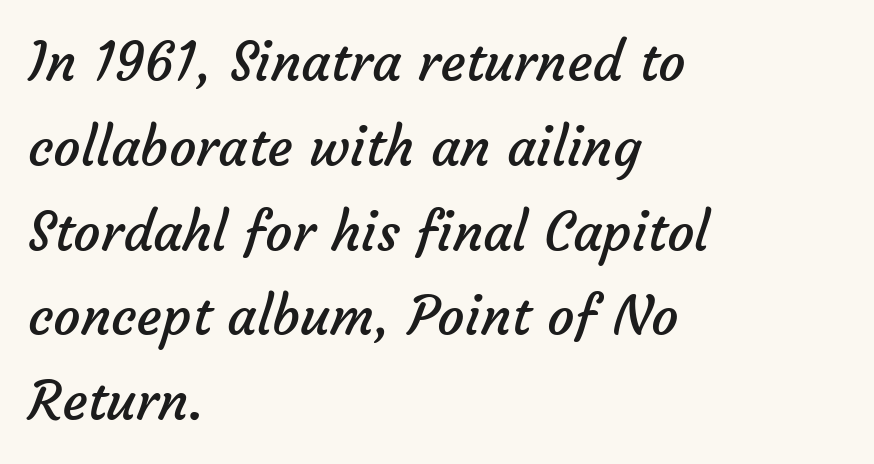
The image shows 54 px regular-weight sans-serif type; set left-aligned, normal line spacing (1.57x), normal letter spacing, not underlined; low stroke contrast and a medium x-height.
